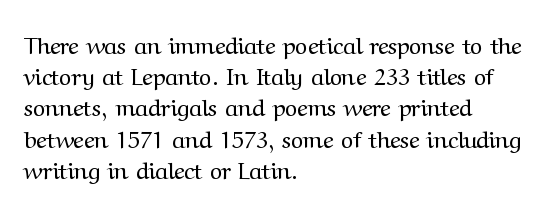
The ragged edge is on the right, which tells us the setting is flush left. The passage shown is not underscored anywhere. These lines were composed using upright roman letters. This sample uses plain, unmodified letter spacing. Reading down the column, the eye jumps a familiar distance to each next line.
